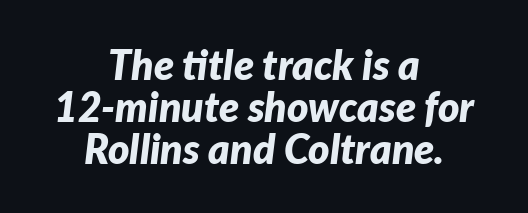
The rendering positions every line midway between the sides. The specimen reads as italic at a glance. Is this a fixed-width face? No — the glyphs have proportional, varying widths. The space beneath each line is pristine and unruled. Reading down the column, the eye jumps only a short way to each next line.
